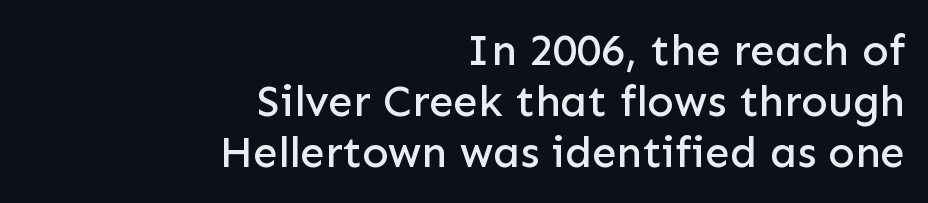
Q: Is the text italic (slanted)? A: No, it is upright.
Q: Is the typeface a serif or a sans-serif typeface? A: Sans-serif.
Q: Is the text underlined? A: No.
Q: How is the paragraph aligned? A: Right-aligned.
Q: Is the spacing between letters normal or unusually wide? A: Normal.
Q: Width (condensed, normal, or wide)? A: Normal.
Q: Stroke contrast? A: Low.
Q: x-height? A: Medium.
Q: Monospaced? A: No.
